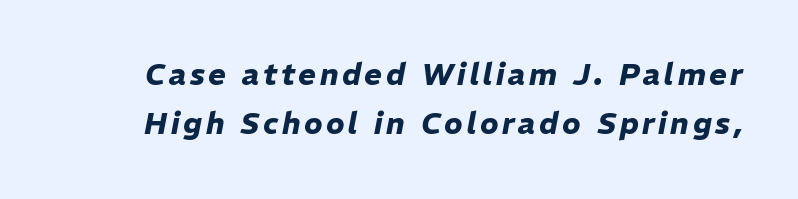
Q: Is the text bold? A: Yes.
Q: Is the text italic (slanted)? A: Yes, it leans right by about 11 degrees.
Q: Is the text underlined? A: No.
Q: Is the spacing between lines tight, normal or loose? A: Normal.
Q: Width (condensed, normal, or wide)? A: Normal.
Q: Stroke contrast? A: Low.
Q: x-height? A: Medium.
Q: Monospaced? A: No.
